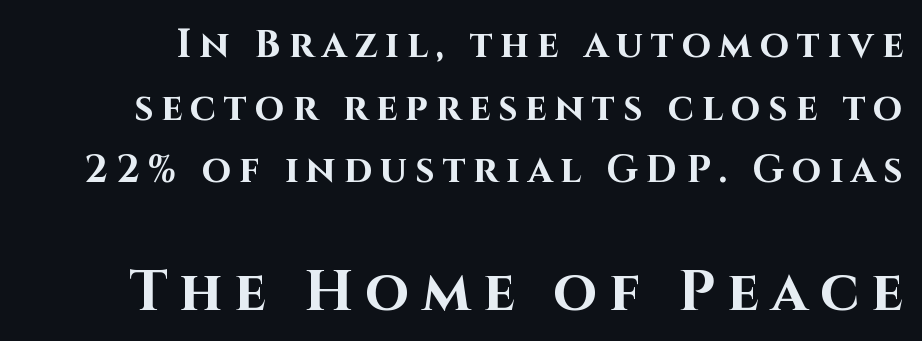
The passage shown begins with its smaller block and ends with its larger one. This is sans-serif lettering, the kind often seen on screens and signage. Emphasis by weight is at full strength: bold. Normally led — the rows are evenly, conventionally spaced. The string is rendered with underlining switched off.
